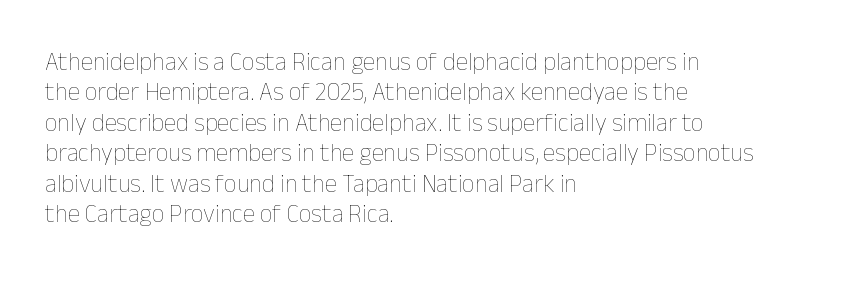
{"italic": "no", "bold": "no", "underline": "no", "align": "left", "line_spacing_ratio": 1.22, "letter_spacing": "normal", "letter_spacing_em": 0.0, "glyph_px": 25}
